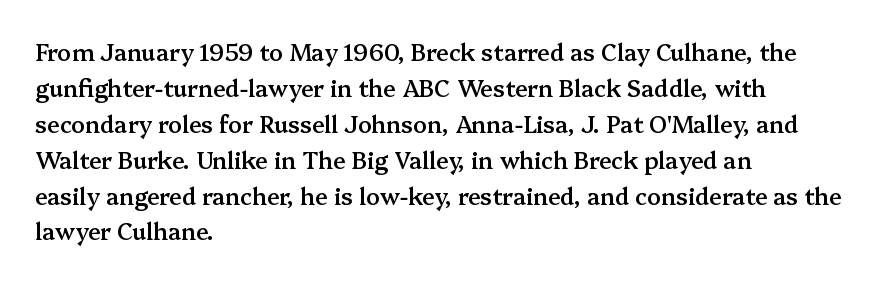
Q: Is the text bold? A: Semi-bold.
Q: Is the text italic (slanted)? A: No, it is upright.
Q: Is the text underlined? A: No.
Q: How is the paragraph aligned? A: Left-aligned.
Q: Is the spacing between letters normal or unusually wide? A: Normal.
Q: Is the spacing between lines tight, normal or loose? A: Normal.
